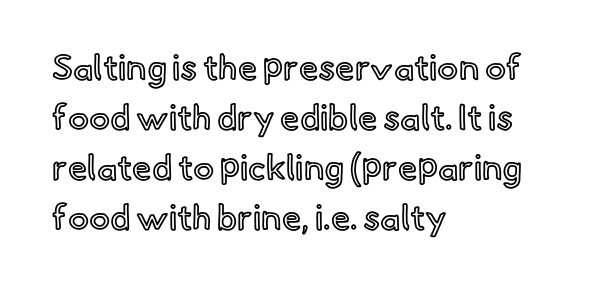
Q: Is the text italic (slanted)? A: No, it is upright.
Q: Is the text underlined? A: No.
Q: How is the paragraph aligned? A: Left-aligned.
Q: Is the spacing between letters normal or unusually wide? A: Normal.
Q: Is the spacing between lines tight, normal or loose? A: Normal.
Q: Width (condensed, normal, or wide)? A: Normal.
Q: x-height? A: Small.
Q: Monospaced? A: No.
